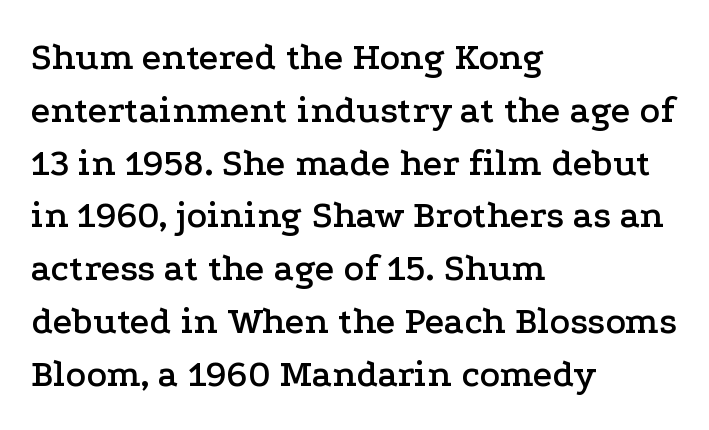
A typesetter would call this zero additional tracking. The rendering anchors every line to the left-hand side. Clear beneath every line of the passage. The lines sit at an ordinary, default distance from one another.
